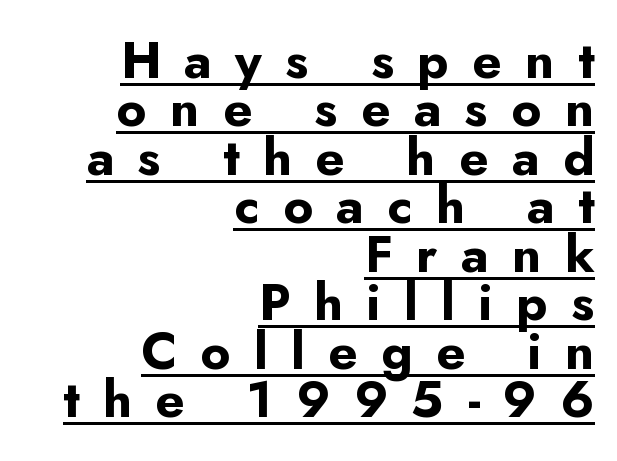
Proportional: the letters do not fall into vertical columns. The horizontal fit of the characters is loose and conspicuously gappy. A baseline rule has been typeset under these characters. The lines are packed closely together with very little leading. A flush-right, rag-left setting is used for this passage.
